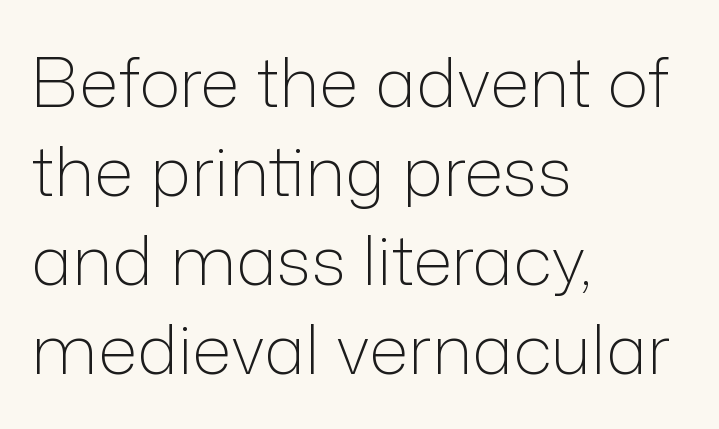
Is there any slant? The stems are plumb. Unlike a traditional serif, this face leaves its strokes unadorned. Varying glyph widths throughout — classic text-font behaviour. Glyph-to-glyph distance matches everyday printed text. Weight: regular or lighter. This rendering uses left alignment, leaving the right contour irregular.
